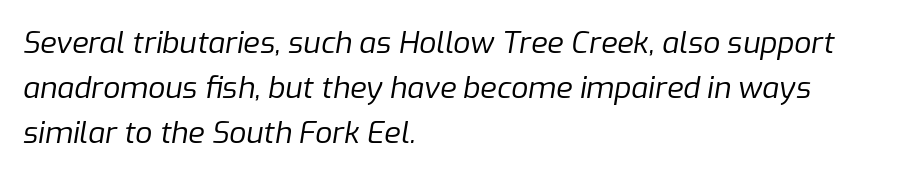
{"italic": "yes", "lean": "right", "slant_degrees": 9, "bold": "no", "weight": "regular", "width": "normal", "stroke_contrast": "low", "x_height": "medium", "monospaced": "no", "underline": "no", "align": "left", "line_spacing": "normal", "line_spacing_ratio": 1.5, "letter_spacing": "normal", "letter_spacing_em": 0.0, "glyph_px": 30}
